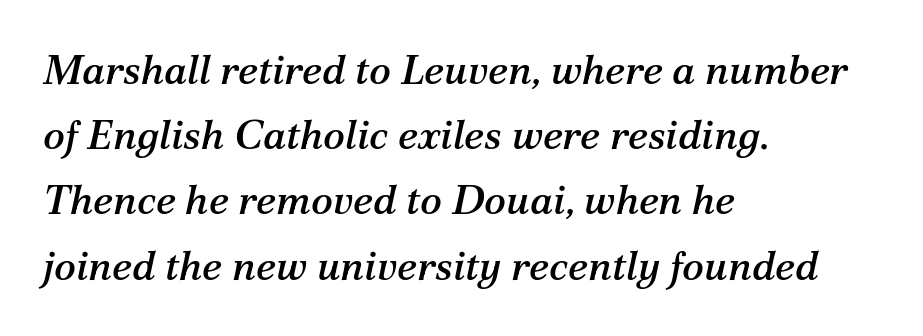
Q: Is the text italic (slanted)? A: Yes, it leans right by about 12 degrees.
Q: Is the typeface a serif or a sans-serif typeface? A: Serif.
Q: Is the text underlined? A: No.
Q: How is the paragraph aligned? A: Left-aligned.
Q: Is the spacing between letters normal or unusually wide? A: Normal.
Q: Is the spacing between lines tight, normal or loose? A: Normal.
Q: Width (condensed, normal, or wide)? A: Normal.
Q: Stroke contrast? A: Medium.
Q: x-height? A: Medium.
Q: Monospaced? A: No.
